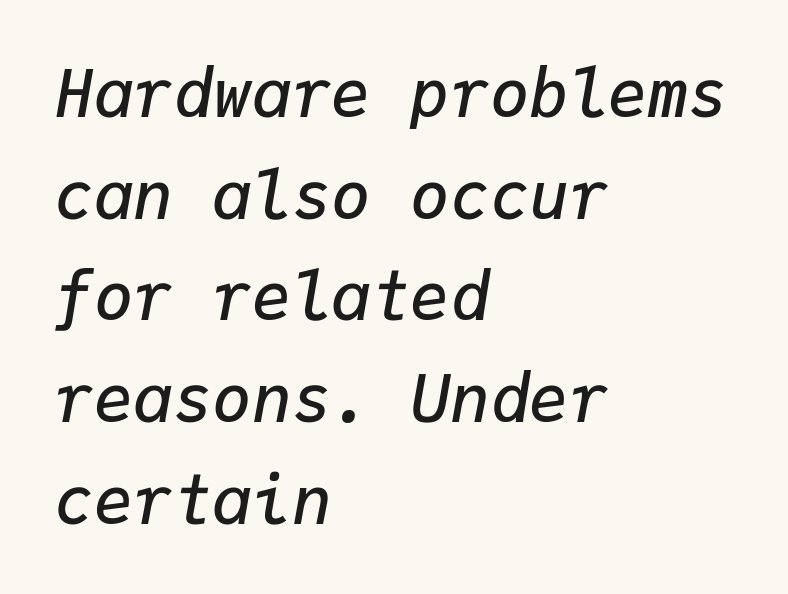
{"italic": "yes", "lean": "right", "slant_degrees": 9, "bold": "semi", "weight": "semibold", "width": "normal", "stroke_contrast": "low", "x_height": "medium", "monospaced": "yes", "underline": "no", "align": "left", "line_spacing": "normal", "line_spacing_ratio": 1.54, "letter_spacing": "normal", "letter_spacing_em": 0.0, "glyph_px": 66}
